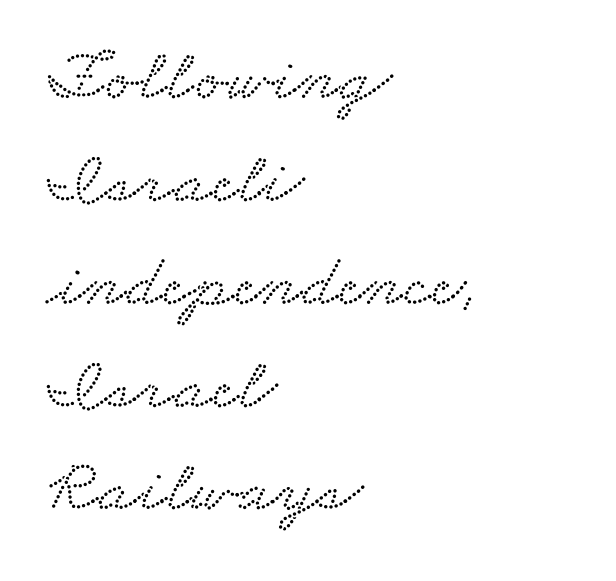
The leading is moderate, giving the passage an even texture. These lines are composed in type with serifs. You could call the tracking neutral — neither tight nor loose. These lines are rendered in a variable-pitch font.
